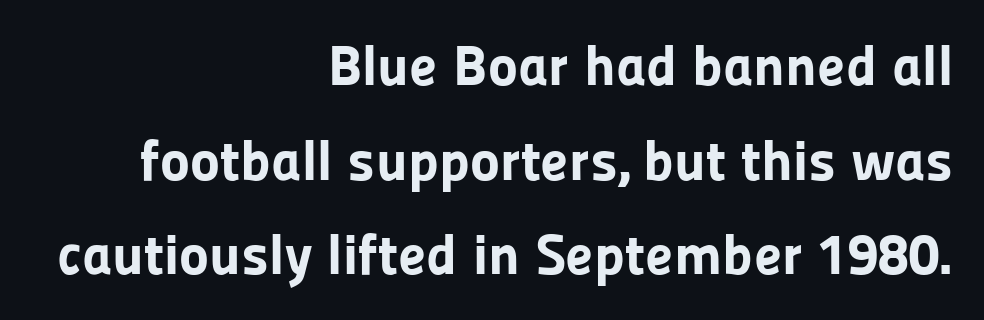
Q: Is the text bold? A: Yes.
Q: Is the text italic (slanted)? A: No, it is upright.
Q: Is the typeface a serif or a sans-serif typeface? A: Sans-serif.
Q: Is the text underlined? A: No.
Q: How is the paragraph aligned? A: Right-aligned.
Q: Is the spacing between letters normal or unusually wide? A: Normal.
Q: Is the spacing between lines tight, normal or loose? A: Normal.
Q: Width (condensed, normal, or wide)? A: Normal.
Q: Stroke contrast? A: Low.
Q: x-height? A: Medium.
Q: Monospaced? A: No.
